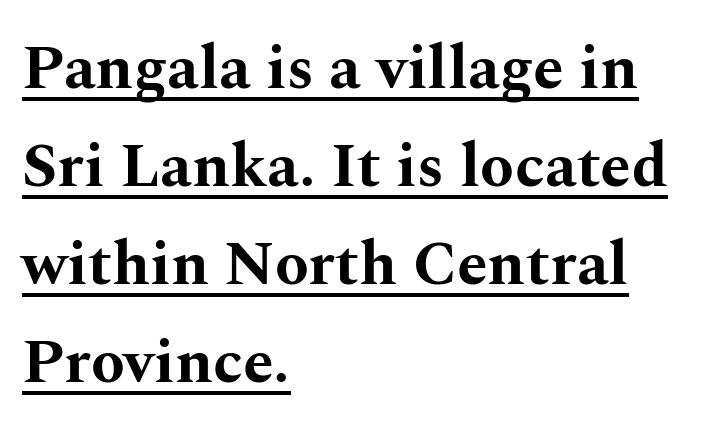
The image shows 62 px bold, wide serif type, upright; set left-aligned, normal line spacing (1.58x), normal letter spacing, underlined; medium stroke contrast and a medium x-height.
